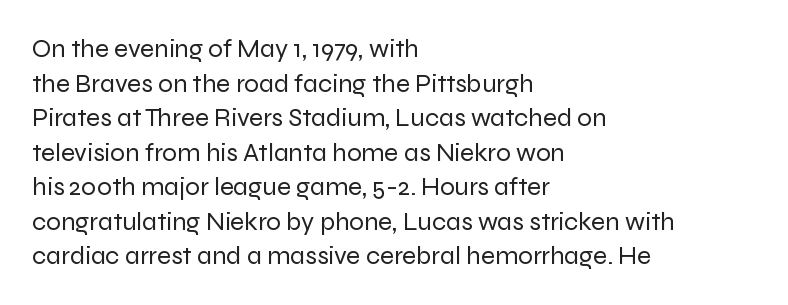
No chunkiness to these letters — they're not bold. A classic flush-left, rag-right setting is used for this passage. One glance says typical: line gaps are just what's usual. The letters sit at their default tracking, neither squeezed nor spread.
